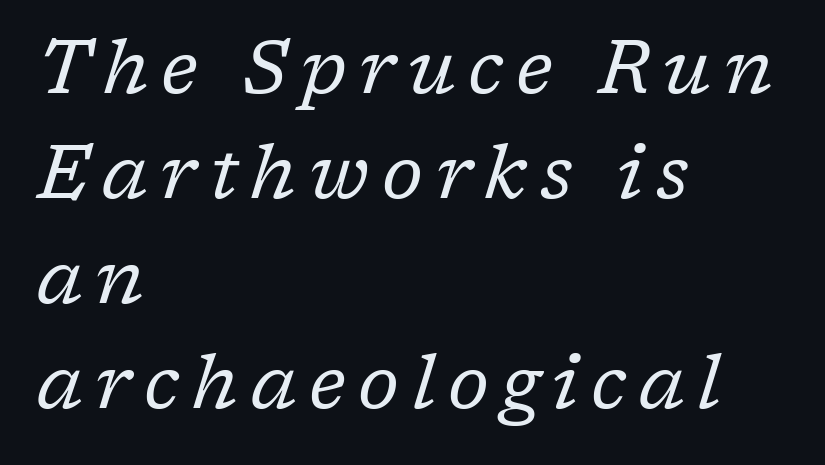
Each row of text sits above clean, open space. Is the type heavy? It reads as light-to-regular instead. This is oblique type, the kind used for emphasis or titles. Serifs: yes, visible at the terminals of the letterforms.
